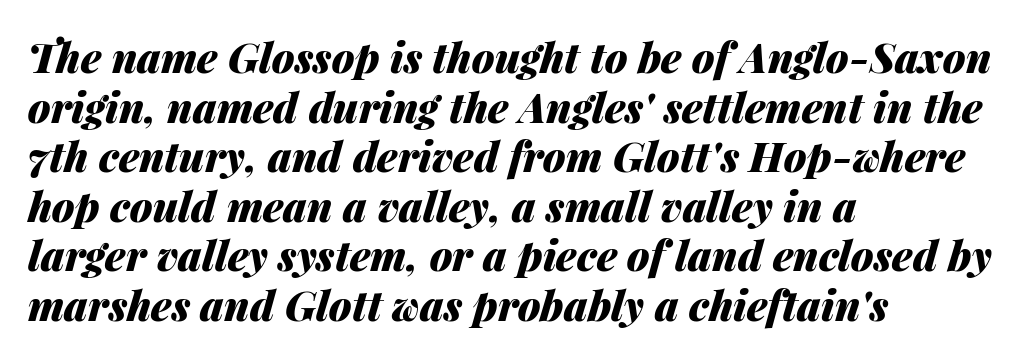
Q: Is the text bold? A: Yes.
Q: Is the text italic (slanted)? A: Yes, it leans right by about 14 degrees.
Q: Is the text underlined? A: No.
Q: How is the paragraph aligned? A: Left-aligned.
Q: Is the spacing between letters normal or unusually wide? A: Normal.
Q: Width (condensed, normal, or wide)? A: Normal.
Q: Stroke contrast? A: Medium.
Q: x-height? A: Medium.
Q: Monospaced? A: No.
